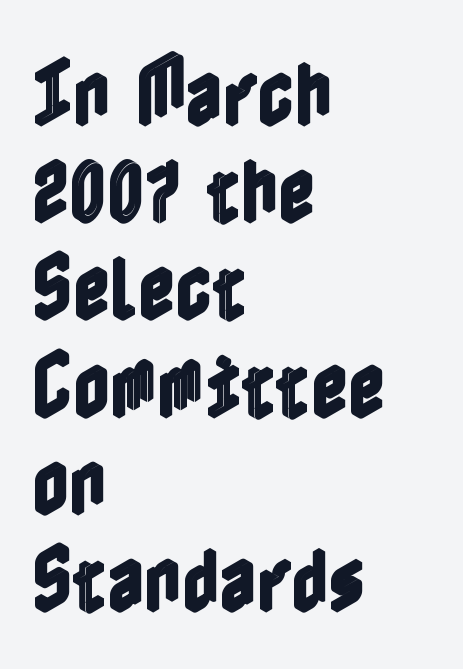
Q: Is the text italic (slanted)? A: No, it is upright.
Q: Is the text underlined? A: No.
Q: How is the paragraph aligned? A: Left-aligned.
Q: Is the spacing between letters normal or unusually wide? A: Normal.
Q: Is the spacing between lines tight, normal or loose? A: Normal.
Q: Width (condensed, normal, or wide)? A: Condensed.
Q: x-height? A: Medium.
